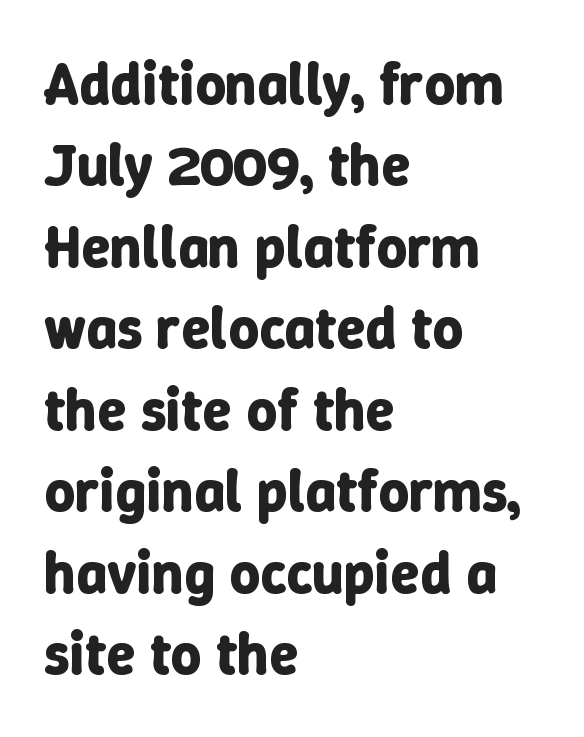
The image shows 59 px bold type, upright; set left-aligned, normal line spacing (1.38x), normal letter spacing, not underlined; low stroke contrast and a medium x-height.
